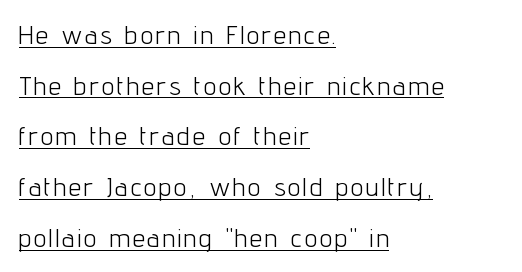
Q: Is the text bold? A: No.
Q: Is the text italic (slanted)? A: No, it is upright.
Q: Is the text underlined? A: Yes.
Q: How is the paragraph aligned? A: Left-aligned.
Q: Is the spacing between lines tight, normal or loose? A: Loose.
